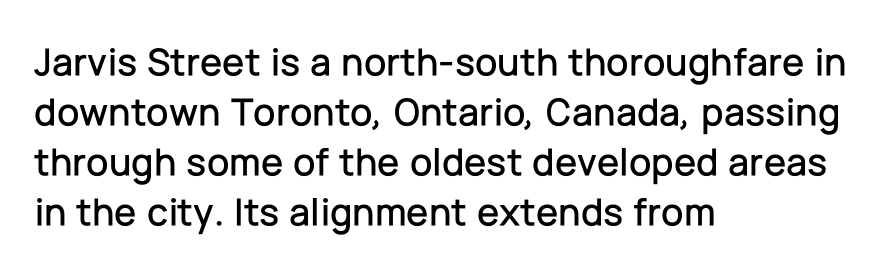
{"serif": "no", "italic": "no", "width": "normal", "stroke_contrast": "low", "x_height": "medium", "monospaced": "no", "underline": "no", "align": "left", "line_spacing": "normal", "line_spacing_ratio": 1.25, "letter_spacing": "normal", "letter_spacing_em": 0.0, "glyph_px": 40}
